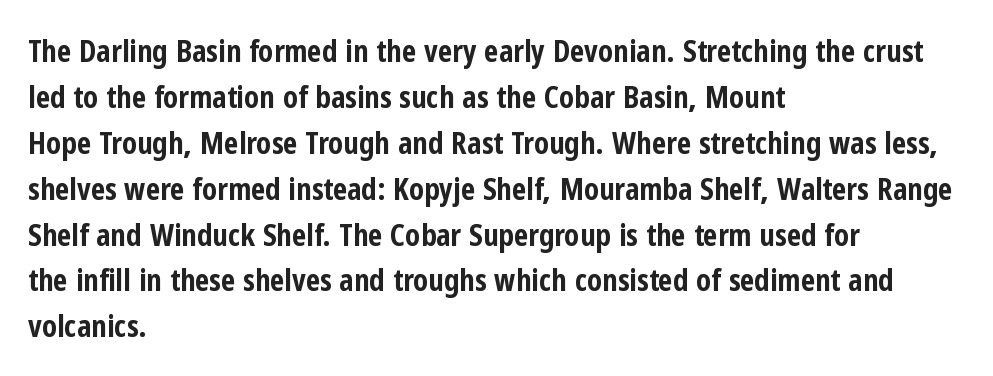
{"serif": "no", "italic": "no", "bold": "yes", "weight": "bold", "width": "condensed", "stroke_contrast": "low", "x_height": "medium", "monospaced": "no", "underline": "no", "align": "left", "line_spacing": "normal", "line_spacing_ratio": 1.48, "letter_spacing": "normal", "letter_spacing_em": 0.0, "glyph_px": 31}
